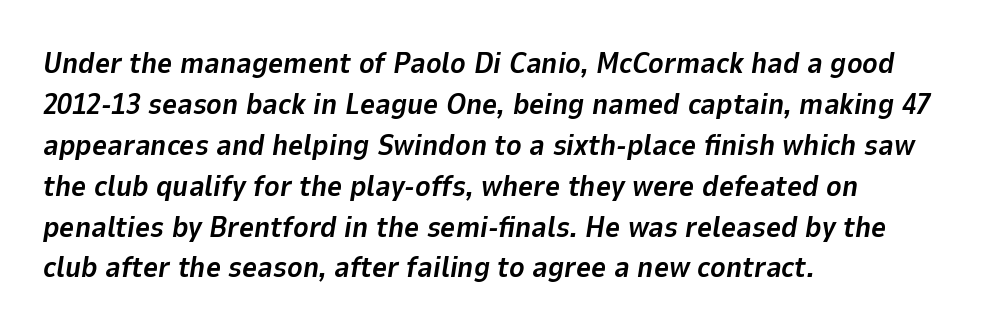
Q: Is the text bold? A: Yes.
Q: Is the text italic (slanted)? A: Yes, it leans right by about 9 degrees.
Q: Is the text underlined? A: No.
Q: How is the paragraph aligned? A: Left-aligned.
Q: Is the spacing between letters normal or unusually wide? A: Normal.
Q: Is the spacing between lines tight, normal or loose? A: Normal.
Q: Width (condensed, normal, or wide)? A: Normal.
Q: Stroke contrast? A: Low.
Q: x-height? A: Medium.
Q: Monospaced? A: No.
